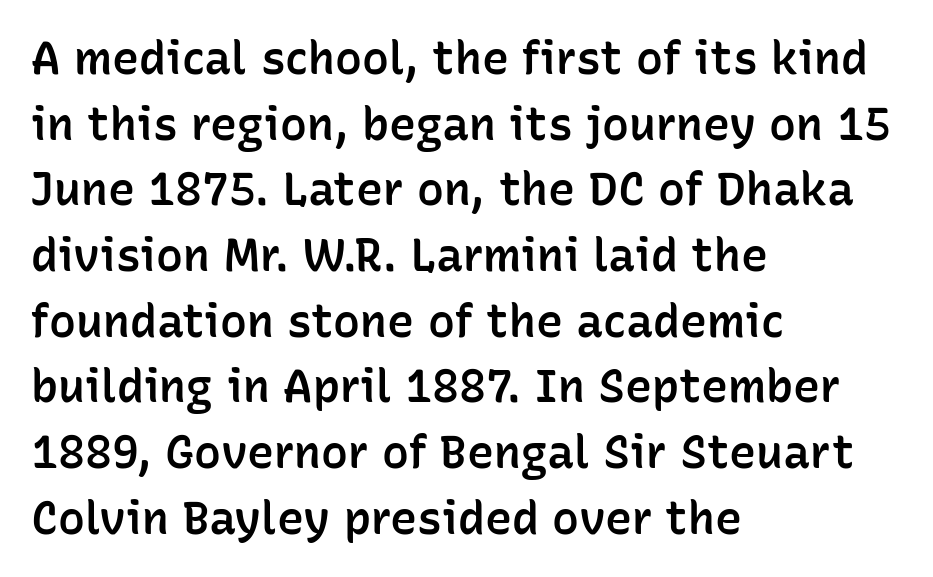
Q: Is the text bold? A: Semi-bold.
Q: Is the text italic (slanted)? A: No, it is upright.
Q: Is the typeface a serif or a sans-serif typeface? A: Sans-serif.
Q: Is the text underlined? A: No.
Q: How is the paragraph aligned? A: Left-aligned.
Q: Is the spacing between letters normal or unusually wide? A: Normal.
Q: Is the spacing between lines tight, normal or loose? A: Normal.
Q: Width (condensed, normal, or wide)? A: Normal.
Q: Stroke contrast? A: Low.
Q: x-height? A: Medium.
Q: Monospaced? A: No.
